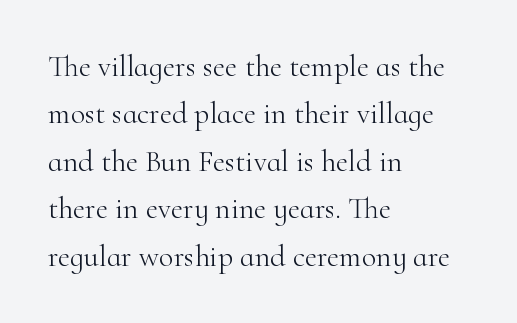
The image shows 30 px light serif type, upright; set left-aligned, normal line spacing (1.58x), normal letter spacing, not underlined; high stroke contrast and a small x-height.
